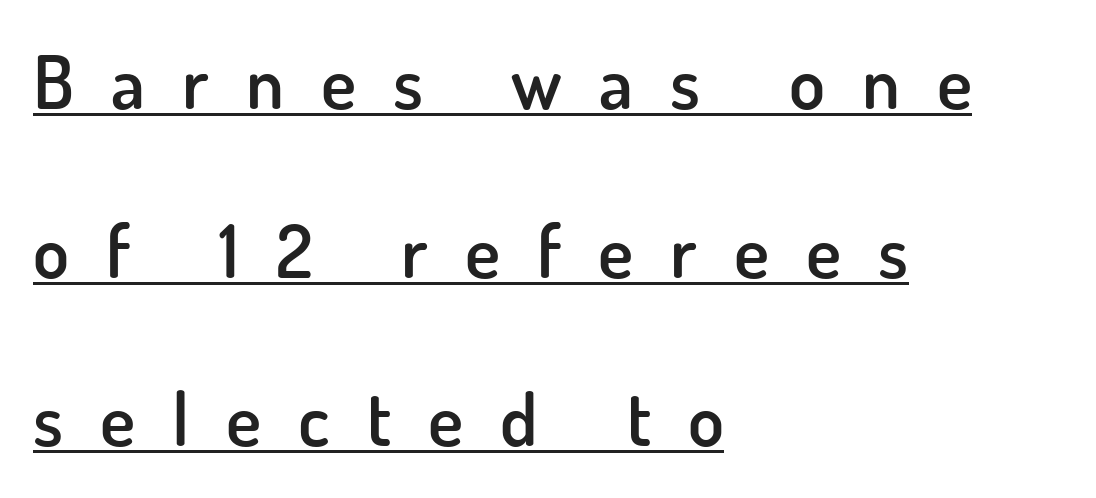
The image shows 74 px semibold sans-serif type, upright; set left-aligned, loose line spacing (2.28x), unusually wide letter spacing (+0.5 em), underlined; low stroke contrast and a small x-height.
